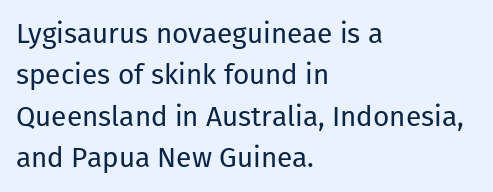
Q: Is the text bold? A: No.
Q: Is the text italic (slanted)? A: No, it is upright.
Q: Is the typeface a serif or a sans-serif typeface? A: Sans-serif.
Q: Is the text underlined? A: No.
Q: How is the paragraph aligned? A: Left-aligned.
Q: Is the spacing between letters normal or unusually wide? A: Normal.
Q: Is the spacing between lines tight, normal or loose? A: Normal.
Q: Width (condensed, normal, or wide)? A: Normal.
Q: Stroke contrast? A: Low.
Q: x-height? A: Medium.
Q: Monospaced? A: No.
